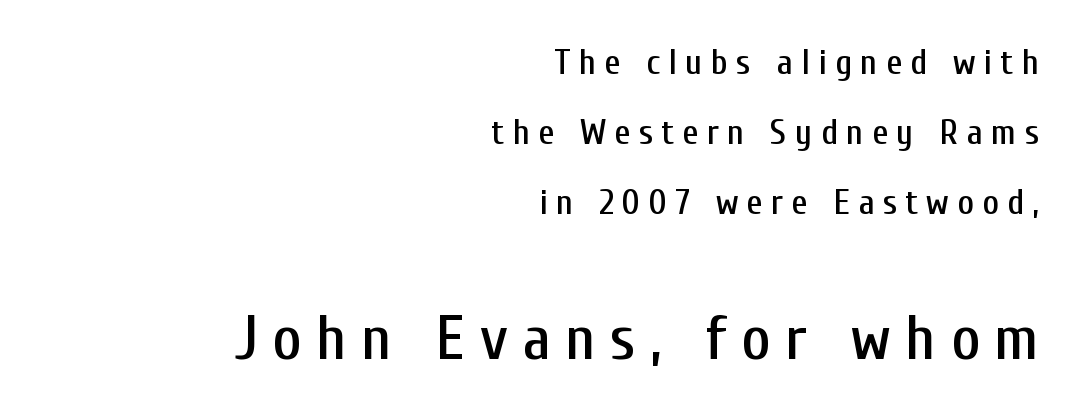
Between one letter and the next there's a generous, obvious gap. You get the small type first, then a jump to larger type. Varying glyph widths throughout — classic text-font behaviour. These lines stack with their right ends in a neat column. Only glyphs here, with clear space below each row.
